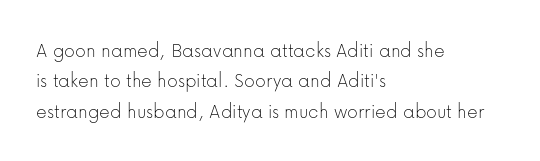
The image shows 21 px text type, upright; set left-aligned, normal line spacing (1.45x), normal letter spacing, not underlined.
